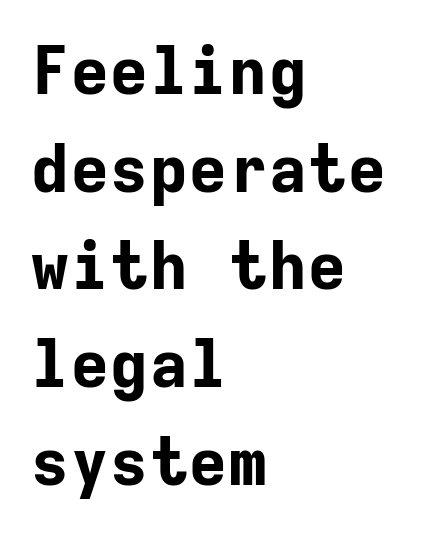
{"serif": "no", "italic": "no", "bold": "yes", "weight": "bold", "width": "normal", "stroke_contrast": "low", "x_height": "medium", "monospaced": "yes", "underline": "no", "align": "left", "line_spacing": "normal", "line_spacing_ratio": 1.48, "letter_spacing": "normal", "letter_spacing_em": 0.0, "glyph_px": 66}
